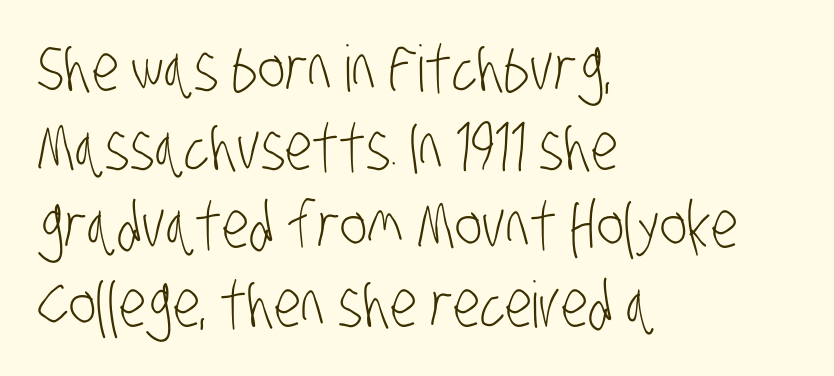
{"serif": "no", "bold": "no", "weight": "light", "width": "condensed", "stroke_contrast": "low", "x_height": "large", "monospaced": "no", "underline": "no", "align": "left", "line_spacing_ratio": 1.23, "letter_spacing": "normal", "letter_spacing_em": 0.0, "glyph_px": 64}
